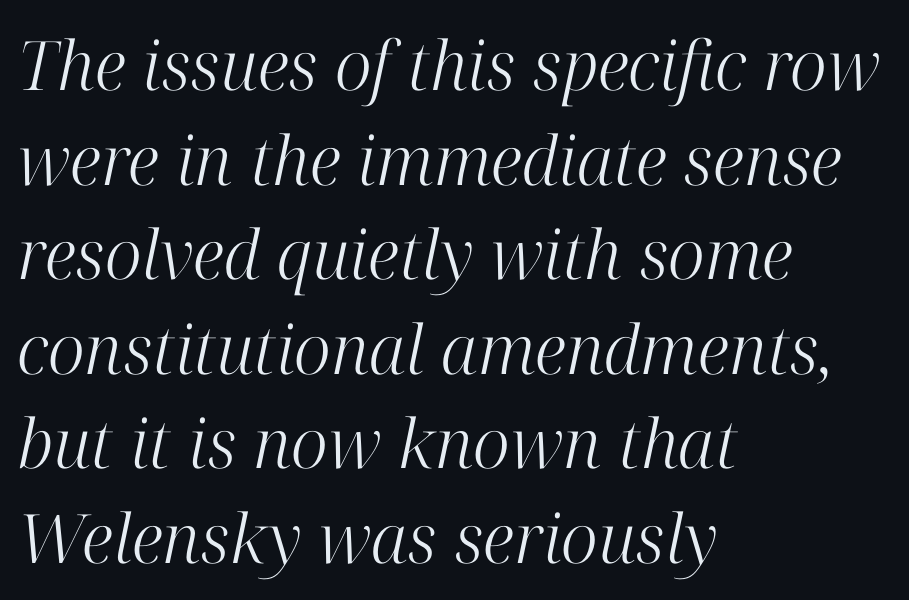
{"serif": "yes", "italic": "yes", "lean": "right", "slant_degrees": 12, "bold": "no", "weight": "light", "width": "normal", "stroke_contrast": "high", "x_height": "medium", "monospaced": "no", "underline": "no", "align": "left", "line_spacing": "normal", "line_spacing_ratio": 1.39, "letter_spacing": "normal", "letter_spacing_em": 0.0, "glyph_px": 68}
